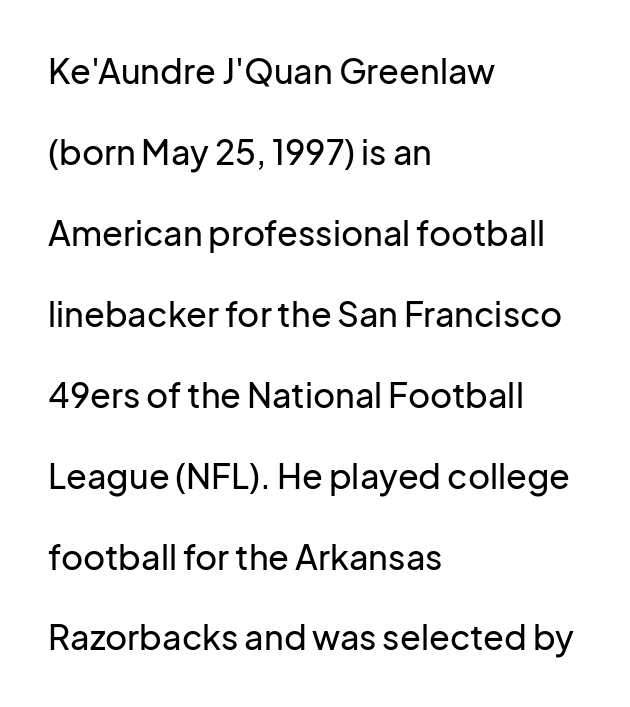
The image shows 34 px sans-serif type, upright; set left-aligned, loose line spacing (2.38x), normal letter spacing, not underlined; low stroke contrast and a medium x-height.
